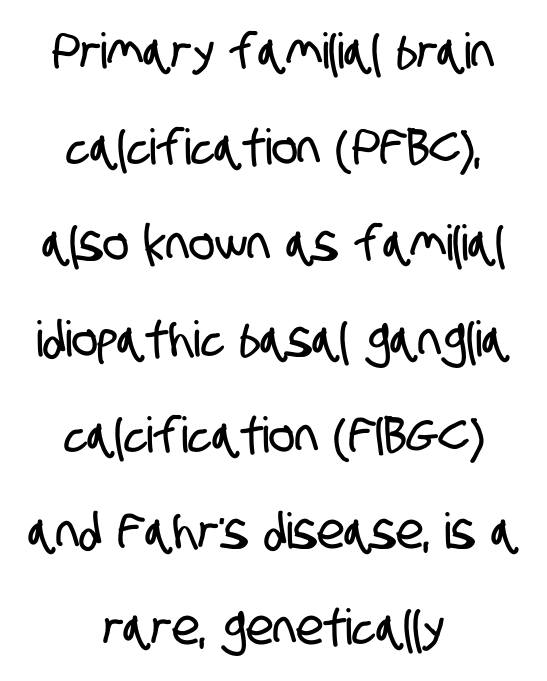
{"serif": "no", "width": "condensed", "stroke_contrast": "low", "x_height": "large", "monospaced": "no", "underline": "no", "align": "center", "line_spacing": "loose", "line_spacing_ratio": 1.96, "letter_spacing": "normal", "letter_spacing_em": 0.0, "glyph_px": 49}
